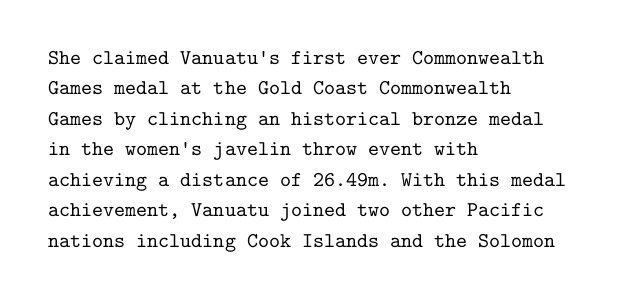
The image shows 21 px text type, upright; set left-aligned, normal line spacing (1.45x), normal letter spacing, not underlined.
